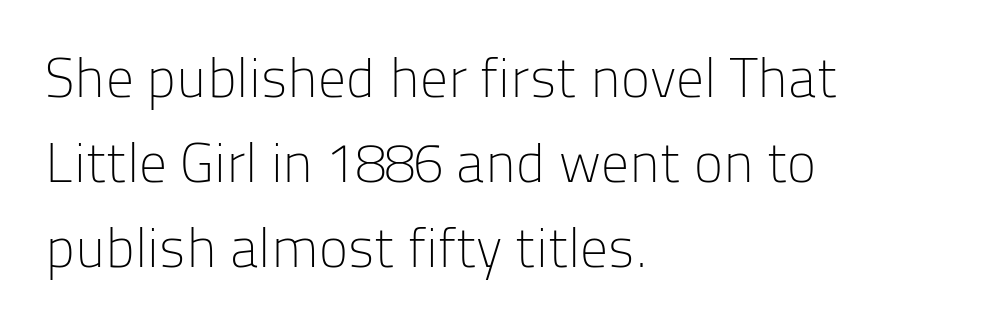
{"serif": "no", "italic": "no", "bold": "no", "weight": "light", "width": "normal", "stroke_contrast": "low", "x_height": "medium", "monospaced": "no", "underline": "no", "align": "left", "line_spacing": "normal", "line_spacing_ratio": 1.55, "letter_spacing": "normal", "letter_spacing_em": 0.0, "glyph_px": 55}
